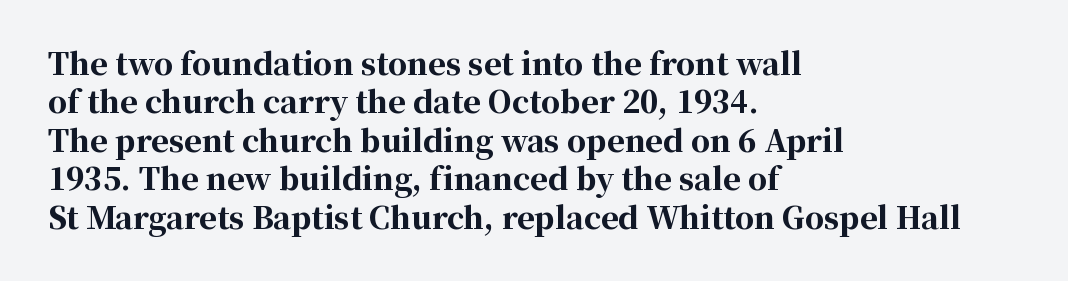
{"serif": "yes", "italic": "no", "bold": "yes", "weight": "bold", "width": "normal", "stroke_contrast": "high", "x_height": "medium", "monospaced": "no", "underline": "no", "align": "left", "line_spacing": "normal", "line_spacing_ratio": 1.28, "letter_spacing": "normal", "letter_spacing_em": 0.0, "glyph_px": 30}
